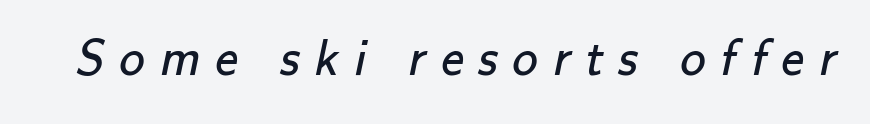
Q: Is the text bold? A: No.
Q: Is the typeface a serif or a sans-serif typeface? A: Sans-serif.
Q: Is the text underlined? A: No.
Q: Is the spacing between letters normal or unusually wide? A: Unusually wide.
Q: Width (condensed, normal, or wide)? A: Normal.
Q: Stroke contrast? A: Low.
Q: x-height? A: Small.
Q: Monospaced? A: No.
